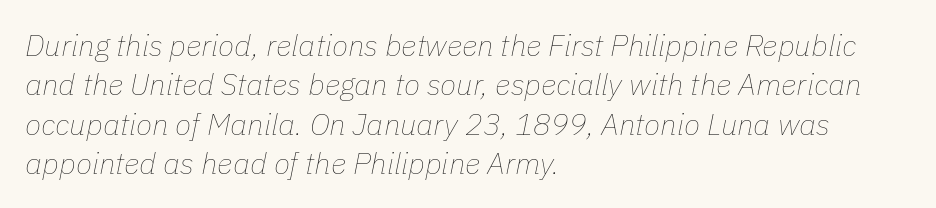
The text block is weighted toward the left margin, trailing off unevenly rightward. A normal amount of white space separates one row of letters from the next. The area under the type is left untouched. Characters follow at the spacing the type designer built in.
